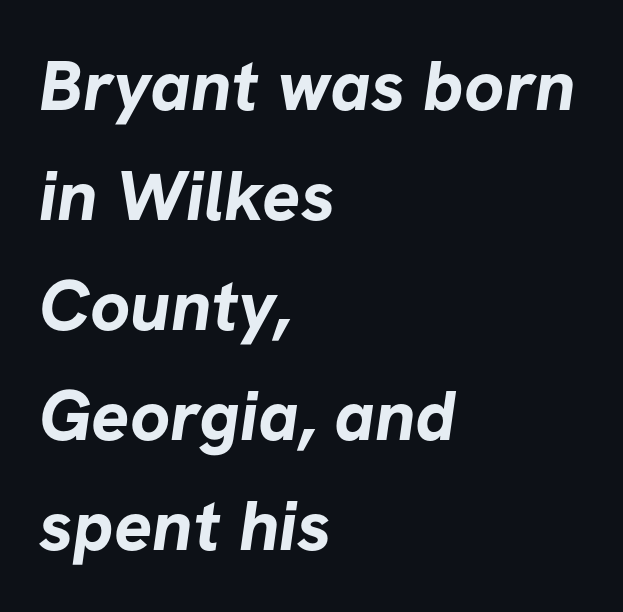
Between one letter and the next there's only the usual sliver of space. This sample has the flowing, uneven cadence of proportional lettering. You can tell from the bare stems that sans-serif type was used. The specimen omits any rule beneath the text block's lines.
